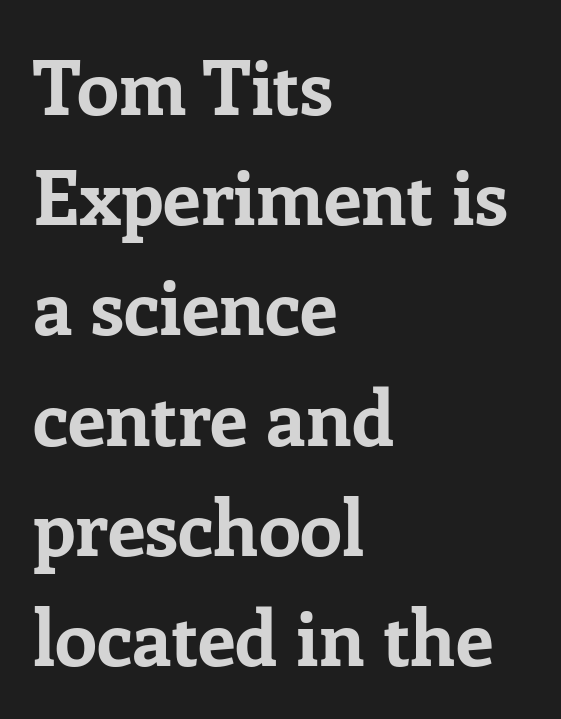
{"serif": "yes", "italic": "no", "bold": "yes", "weight": "bold", "width": "normal", "stroke_contrast": "low", "x_height": "medium", "monospaced": "no", "underline": "no", "align": "left", "line_spacing": "normal", "line_spacing_ratio": 1.45, "letter_spacing": "normal", "letter_spacing_em": 0.0, "glyph_px": 76}
